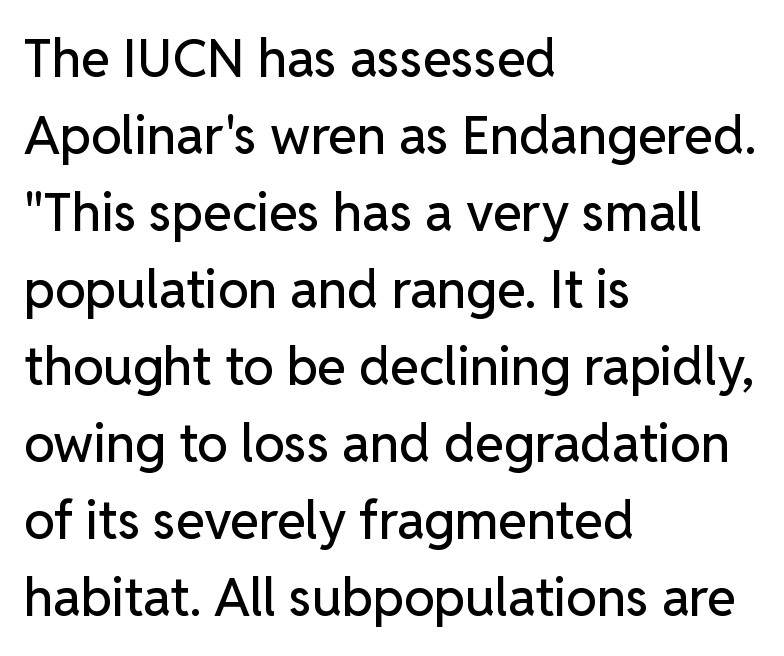
Q: Is the text italic (slanted)? A: No, it is upright.
Q: Is the typeface a serif or a sans-serif typeface? A: Sans-serif.
Q: Is the text underlined? A: No.
Q: How is the paragraph aligned? A: Left-aligned.
Q: Is the spacing between letters normal or unusually wide? A: Normal.
Q: Is the spacing between lines tight, normal or loose? A: Normal.
Q: Width (condensed, normal, or wide)? A: Normal.
Q: Stroke contrast? A: Low.
Q: x-height? A: Medium.
Q: Monospaced? A: No.
